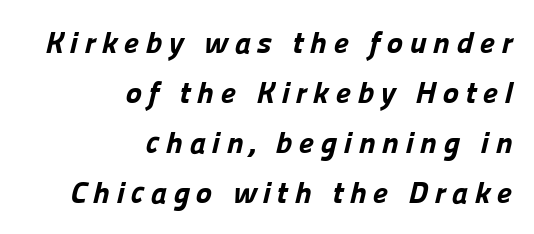
Horizontally, the lines are justified to the trailing edge only. The gaps between neighbouring characters are conspicuously large. No feet cap the strokes, marking this as sans-serif type. How would I describe the line gaps? Plain and ordinary. Descenders hang freely into open space. Is this a fixed-width face? No — the glyphs have proportional, varying widths.
